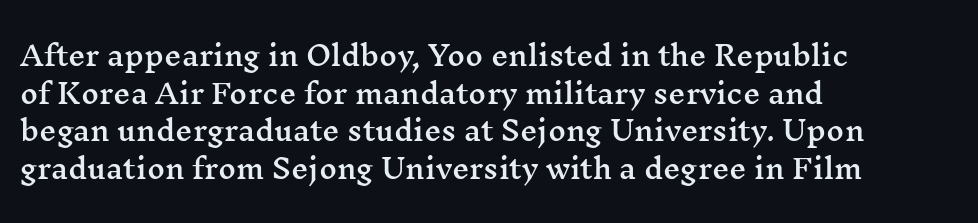
Plain, unruled lines of type. The lines in this sample share a left origin and differ only in where they stop. The specimen reads as upright at a glance. Letter spacing: default. If you measured baseline to baseline, you'd find a middling distance.
